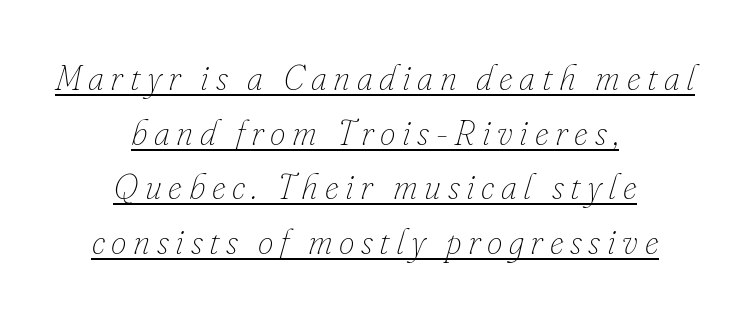
Typeset on center — no edge is straight. Think standard paragraph weight, or any step lighter than that. Proportional: the letters do not fall into vertical columns. Caption: lettering with a line underneath.
